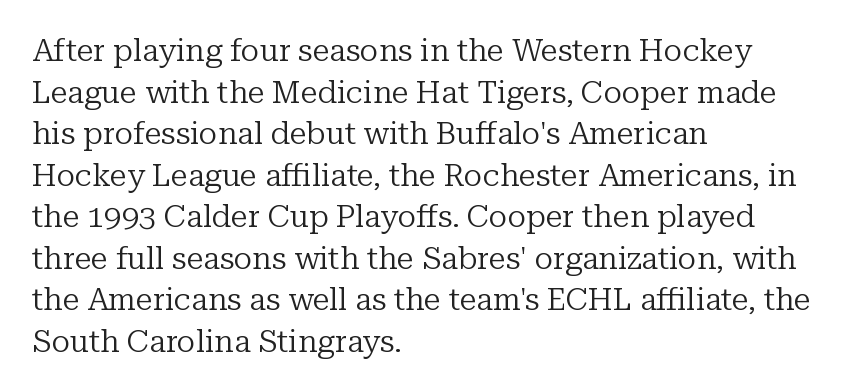
Q: Is the text bold? A: No.
Q: Is the text italic (slanted)? A: No, it is upright.
Q: Is the typeface a serif or a sans-serif typeface? A: Serif.
Q: Is the text underlined? A: No.
Q: How is the paragraph aligned? A: Left-aligned.
Q: Is the spacing between letters normal or unusually wide? A: Normal.
Q: Is the spacing between lines tight, normal or loose? A: Normal.
Q: Width (condensed, normal, or wide)? A: Normal.
Q: Stroke contrast? A: Low.
Q: x-height? A: Medium.
Q: Monospaced? A: No.
